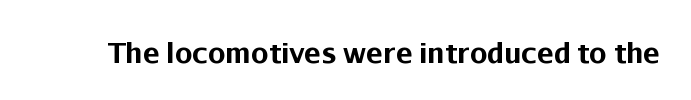
Q: Is the text bold? A: Yes.
Q: Is the text italic (slanted)? A: No, it is upright.
Q: Is the typeface a serif or a sans-serif typeface? A: Sans-serif.
Q: Is the text underlined? A: No.
Q: Is the spacing between letters normal or unusually wide? A: Normal.
Q: Width (condensed, normal, or wide)? A: Normal.
Q: Stroke contrast? A: Low.
Q: x-height? A: Medium.
Q: Monospaced? A: No.
